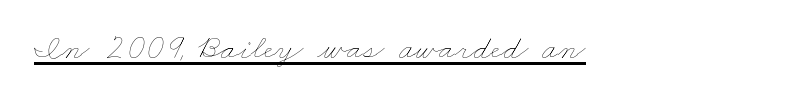
Q: Is the text bold? A: No.
Q: Is the text underlined? A: Yes.
Q: Is the spacing between letters normal or unusually wide? A: Normal.
Q: Width (condensed, normal, or wide)? A: Wide.
Q: Stroke contrast? A: Low.
Q: x-height? A: Small.
Q: Monospaced? A: No.
